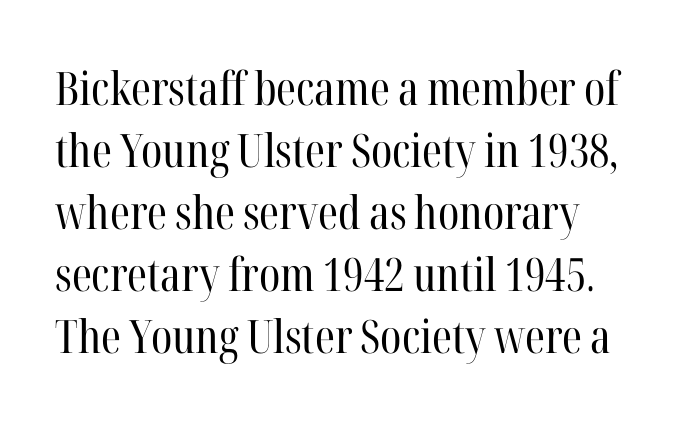
The image shows 46 px regular-weight, condensed serif type, upright; set normal line spacing (1.35x), normal letter spacing, not underlined; high stroke contrast and a medium x-height.
